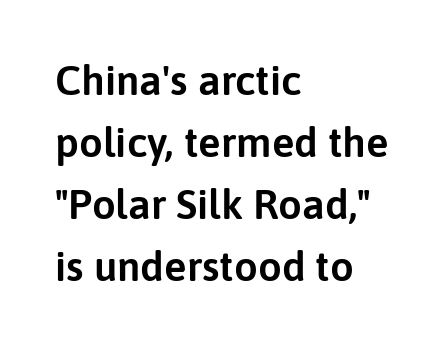
{"serif": "no", "italic": "no", "width": "normal", "stroke_contrast": "low", "x_height": "medium", "monospaced": "no", "underline": "no", "align": "left", "line_spacing": "normal", "line_spacing_ratio": 1.48, "letter_spacing": "normal", "letter_spacing_em": 0.0, "glyph_px": 42}
